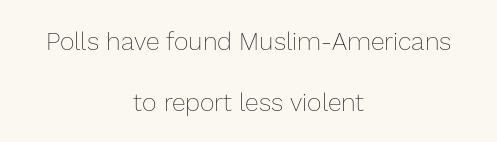
Q: Is the text bold? A: No.
Q: Is the text italic (slanted)? A: No, it is upright.
Q: Is the text underlined? A: No.
Q: How is the paragraph aligned? A: Centered.
Q: Is the spacing between letters normal or unusually wide? A: Normal.
Q: Is the spacing between lines tight, normal or loose? A: Loose.
